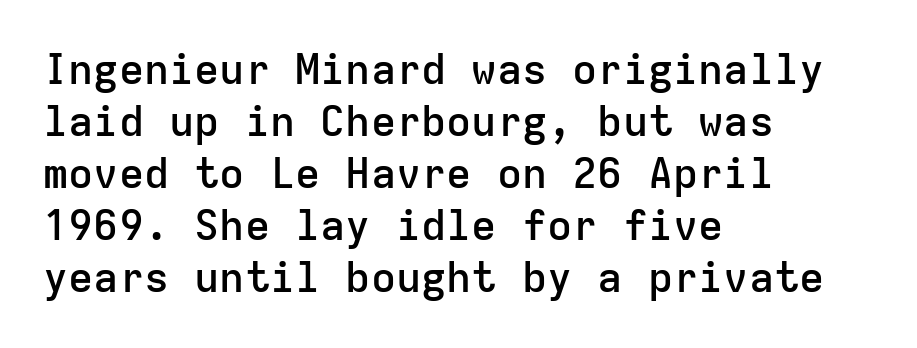
Q: Is the text bold? A: Semi-bold.
Q: Is the text italic (slanted)? A: No, it is upright.
Q: Is the typeface a serif or a sans-serif typeface? A: Sans-serif.
Q: Is the text underlined? A: No.
Q: How is the paragraph aligned? A: Left-aligned.
Q: Is the spacing between letters normal or unusually wide? A: Normal.
Q: Width (condensed, normal, or wide)? A: Normal.
Q: Stroke contrast? A: Low.
Q: x-height? A: Medium.
Q: Monospaced? A: Yes.
